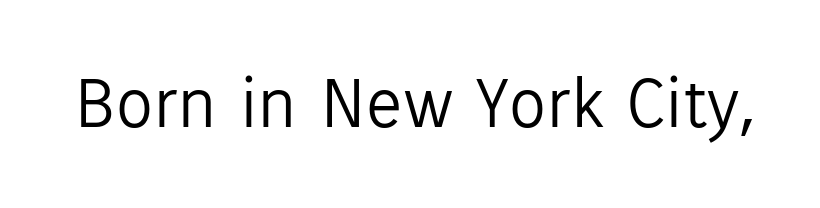
{"serif": "no", "italic": "no", "bold": "no", "weight": "light", "width": "normal", "stroke_contrast": "low", "x_height": "medium", "monospaced": "no", "underline": "no", "letter_spacing": "normal", "letter_spacing_em": 0.0, "glyph_px": 74}
